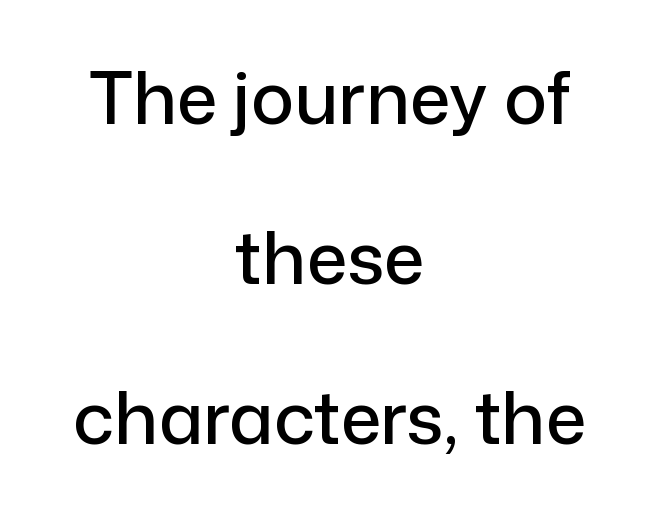
The image shows 72 px sans-serif type, upright; set centered, loose line spacing (2.22x), normal letter spacing, not underlined; low stroke contrast and a medium x-height.
